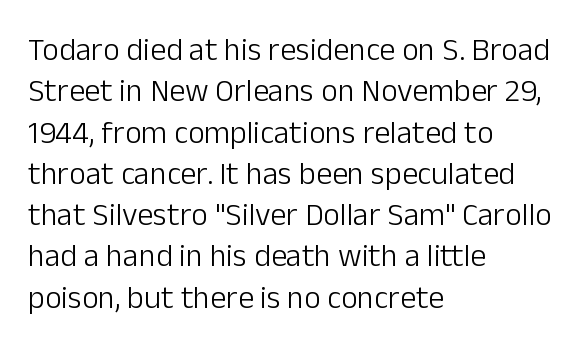
A quiet, ordinary-to-light weight characterises the typeface. The gap between lines stays unmarked. In terms of letterform style, serifs are entirely absent. Reading down the block, your eye returns to a fixed left position each line. Each letter keeps its own natural width here, so spacing adapts to shape. Letter spacing: default.
